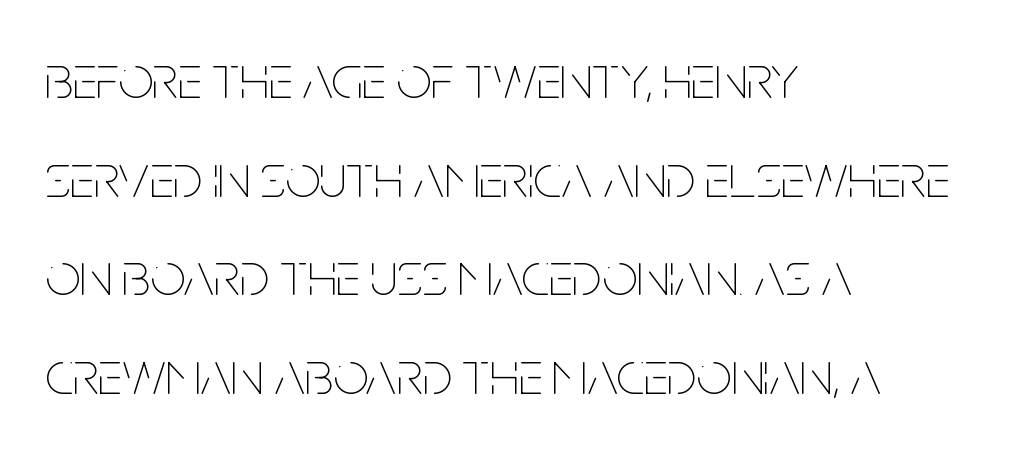
Q: Is the text bold? A: No.
Q: Is the text italic (slanted)? A: No, it is upright.
Q: Is the text underlined? A: No.
Q: How is the paragraph aligned? A: Left-aligned.
Q: Is the spacing between letters normal or unusually wide? A: Normal.
Q: Is the spacing between lines tight, normal or loose? A: Normal.
Q: Width (condensed, normal, or wide)? A: Condensed.
Q: Stroke contrast? A: Low.
Q: x-height? A: Large.
Q: Monospaced? A: No.
